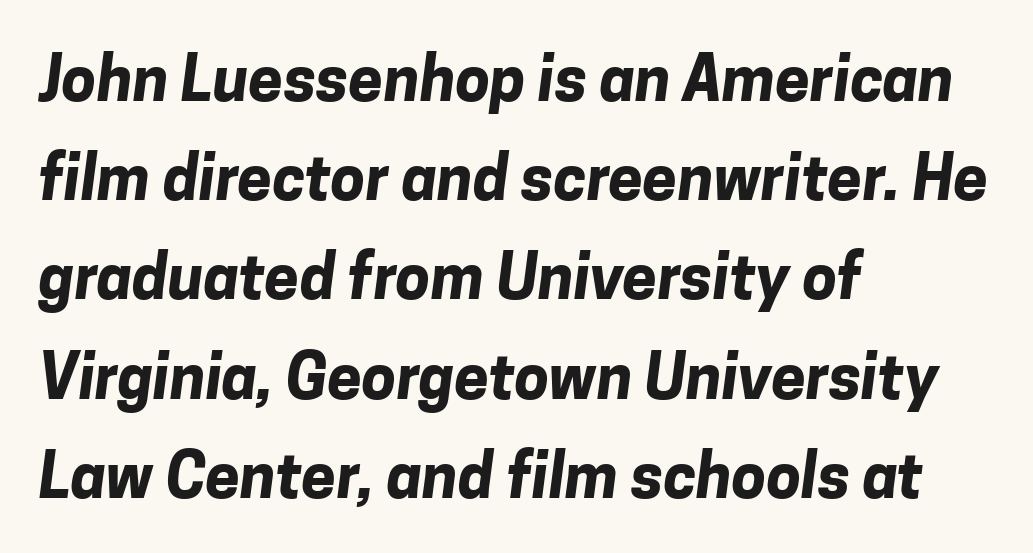
{"serif": "no", "bold": "yes", "weight": "bold", "width": "normal", "stroke_contrast": "low", "x_height": "medium", "monospaced": "no", "underline": "no", "align": "left", "line_spacing": "normal", "line_spacing_ratio": 1.6, "letter_spacing": "normal", "letter_spacing_em": 0.0, "glyph_px": 62}
